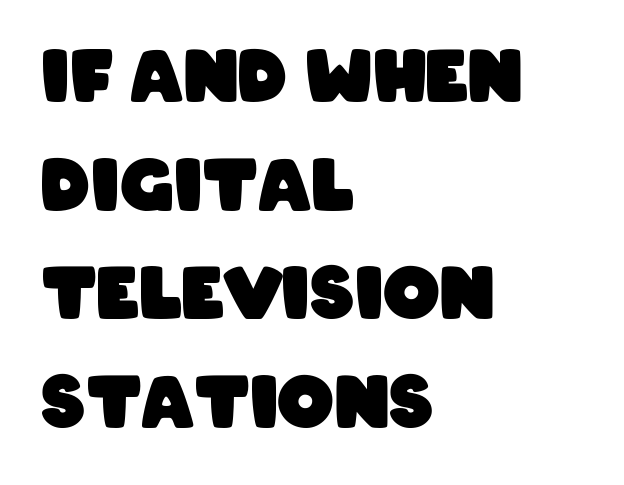
The image shows 71 px heavy, condensed sans-serif type; set left-aligned, normal line spacing (1.53x), normal letter spacing, not underlined; low stroke contrast and a large x-height.
